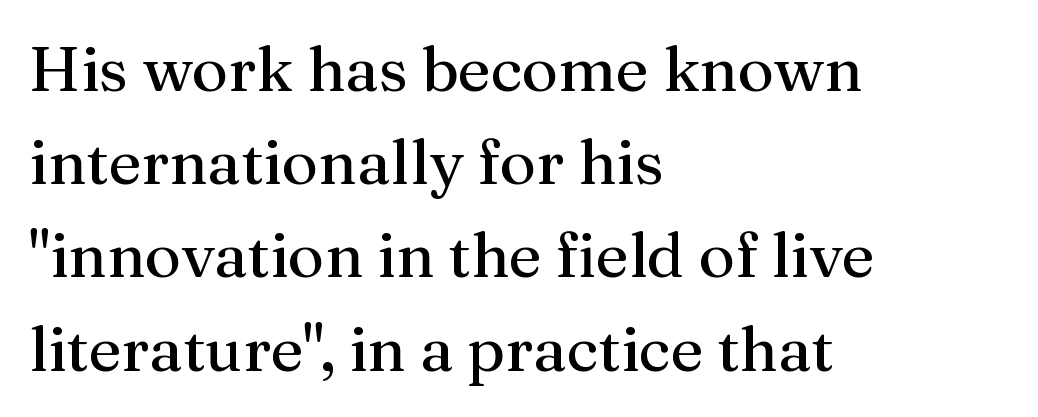
{"serif": "yes", "italic": "no", "bold": "no", "weight": "regular", "width": "normal", "stroke_contrast": "medium", "x_height": "medium", "monospaced": "no", "underline": "no", "align": "left", "line_spacing": "normal", "line_spacing_ratio": 1.48, "letter_spacing": "normal", "letter_spacing_em": 0.0, "glyph_px": 63}
